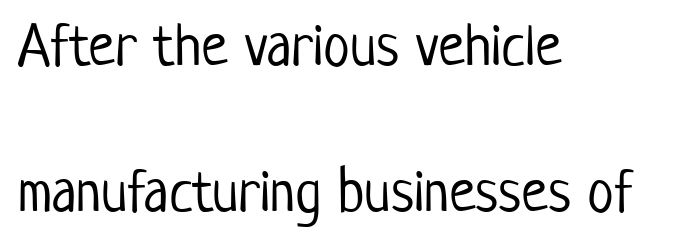
Glyph-to-glyph distance matches everyday printed text. Each letter keeps its own natural width here, so spacing adapts to shape. Is there much room between lines? Yes — plenty of vertical air separates them. Tall strokes in this sample are plumb rather than angled.
